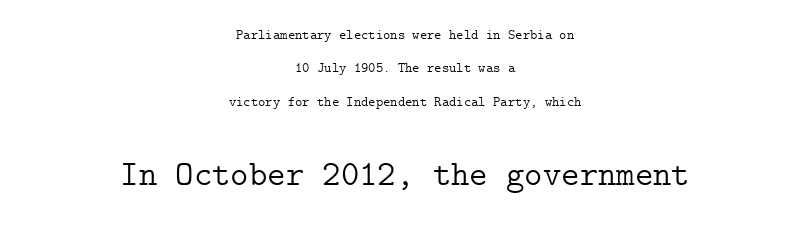
Q: Is the text bold? A: No.
Q: Is the text italic (slanted)? A: No, it is upright.
Q: Is the typeface a serif or a sans-serif typeface? A: Serif.
Q: Is the text underlined? A: No.
Q: How is the paragraph aligned? A: Centered.
Q: Is the spacing between letters normal or unusually wide? A: Normal.
Q: Is the spacing between lines tight, normal or loose? A: Loose.
Q: Which block of text is set in a larger size, the first (top) or the second (bottom)? A: The second (bottom) one.
Q: Width (condensed, normal, or wide)? A: Normal.
Q: Stroke contrast? A: Low.
Q: x-height? A: Medium.
